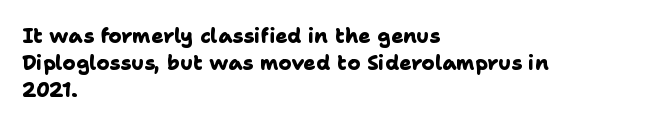
{"bold": "yes", "underline": "no", "align": "left", "line_spacing": "normal", "line_spacing_ratio": 1.36, "letter_spacing": "normal", "letter_spacing_em": 0.0, "glyph_px": 20}
